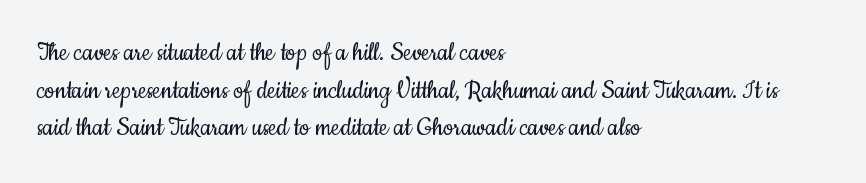
Q: Is the text bold? A: No.
Q: Is the text italic (slanted)? A: Yes.
Q: Is the typeface a serif or a sans-serif typeface? A: Sans-serif.
Q: Is the text underlined? A: No.
Q: How is the paragraph aligned? A: Left-aligned.
Q: Is the spacing between letters normal or unusually wide? A: Normal.
Q: Is the spacing between lines tight, normal or loose? A: Normal.
Q: Width (condensed, normal, or wide)? A: Condensed.
Q: Stroke contrast? A: Low.
Q: x-height? A: Small.
Q: Monospaced? A: No.
